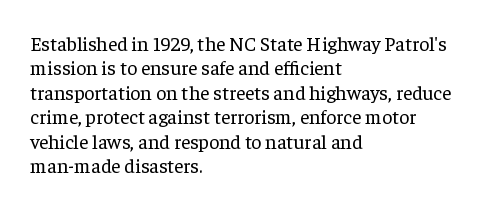
The image shows 20 px text type, upright; set left-aligned, line spacing 1.22x, normal letter spacing, not underlined.
